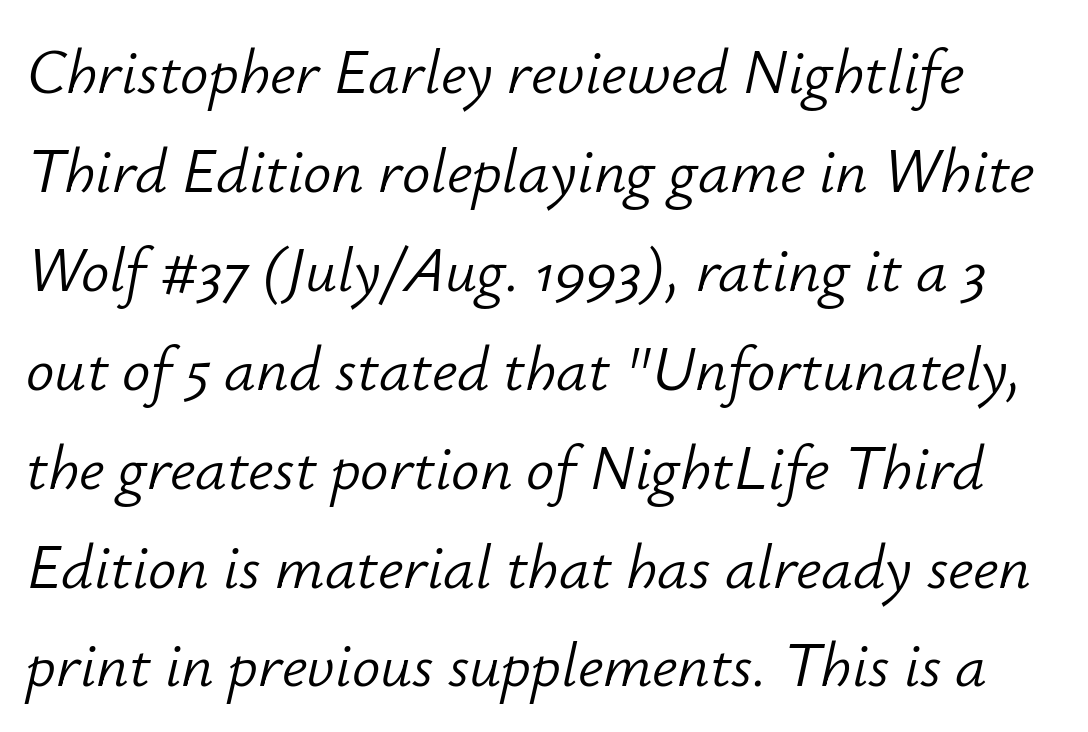
The font sits on the lighter half of the weight spectrum, regular included. Emphasis-style slanted type is in use. Lines of text with bare space underneath. The rendering uses natural spacing where letterforms have individual widths. Regular leading.
